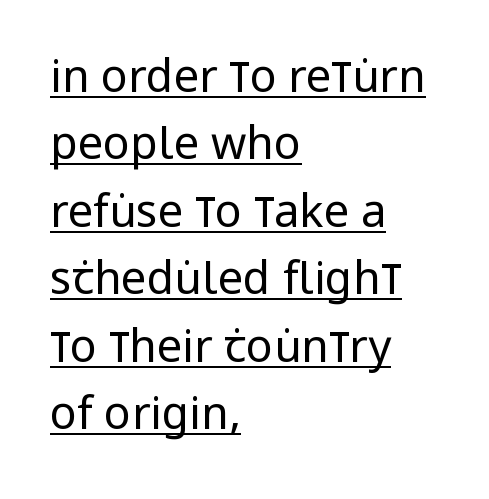
Underlining? Definitely there. Vertical stems look standard width or narrower in stroke. The typeface chosen for these lines omits serifs. Line beginnings align vertically; line endings do not. Look at the tracking — it's just the regular setting, nothing added. Posture: straight, roman, zero tilt.
